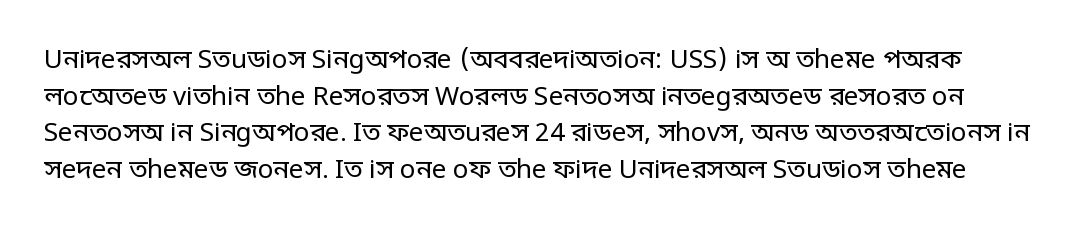
Q: Is the text bold? A: No.
Q: Is the text italic (slanted)? A: No, it is upright.
Q: Is the text underlined? A: No.
Q: Is the spacing between letters normal or unusually wide? A: Normal.
Q: Is the spacing between lines tight, normal or loose? A: Normal.
